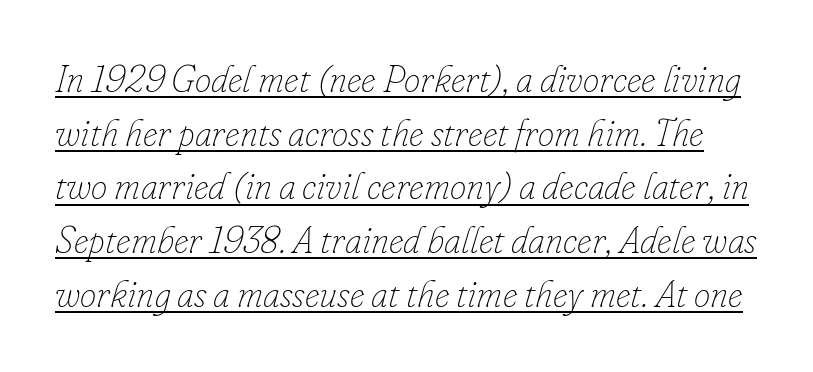
{"italic": "yes", "lean": "right", "slant_degrees": 16, "bold": "no", "weight": "thin", "width": "normal", "stroke_contrast": "low", "x_height": "small", "monospaced": "no", "underline": "yes", "line_spacing": "normal", "line_spacing_ratio": 1.45, "letter_spacing": "normal", "letter_spacing_em": 0.0, "glyph_px": 37}
